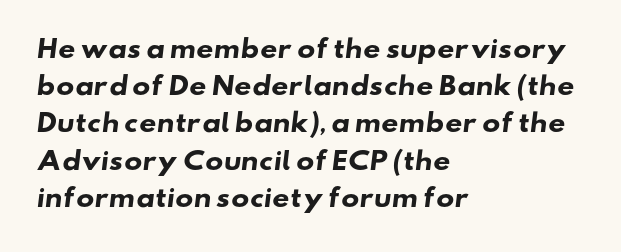
Q: Is the text bold? A: Yes.
Q: Is the text underlined? A: No.
Q: How is the paragraph aligned? A: Left-aligned.
Q: Is the spacing between letters normal or unusually wide? A: Normal.
Q: Is the spacing between lines tight, normal or loose? A: Normal.
